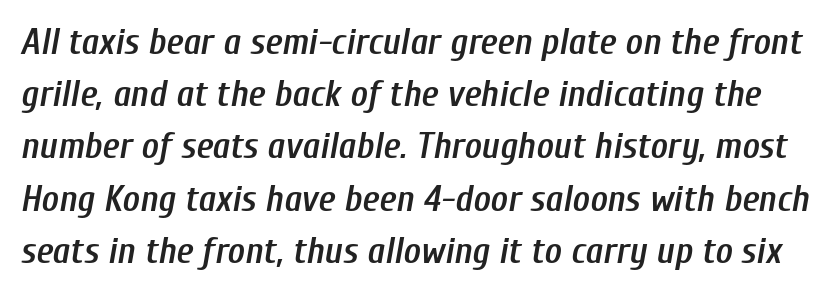
The image shows 37 px semibold, condensed type, italic (leaning right); set normal line spacing (1.41x), normal letter spacing, not underlined; low stroke contrast and a medium x-height.
